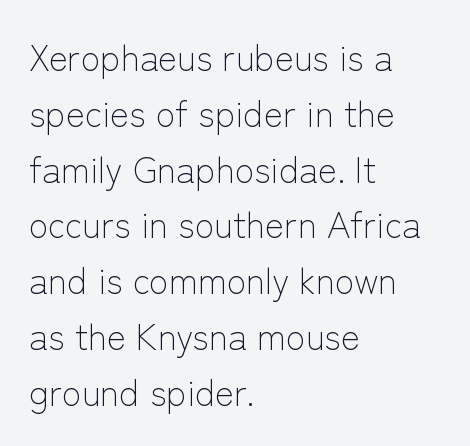
{"serif": "no", "italic": "no", "bold": "no", "weight": "light", "width": "normal", "stroke_contrast": "low", "x_height": "medium", "monospaced": "no", "underline": "no", "align": "left", "line_spacing": "normal", "line_spacing_ratio": 1.55, "letter_spacing": "normal", "letter_spacing_em": 0.0, "glyph_px": 36}
